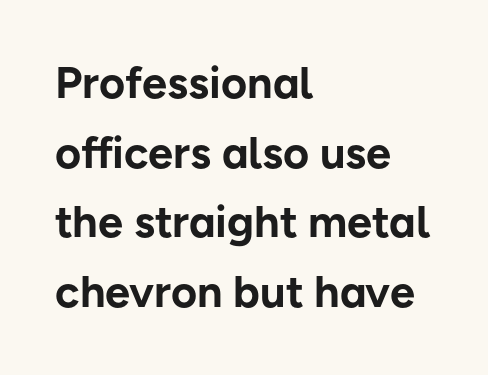
The foot of each line stays bare and open. Horizontal bands of white between lines are of average thickness. Each line starts at the same left margin while the right side varies. Designer's note — italics off, roman on. Observe the absence of serifs on each vertical stroke in this sample.
